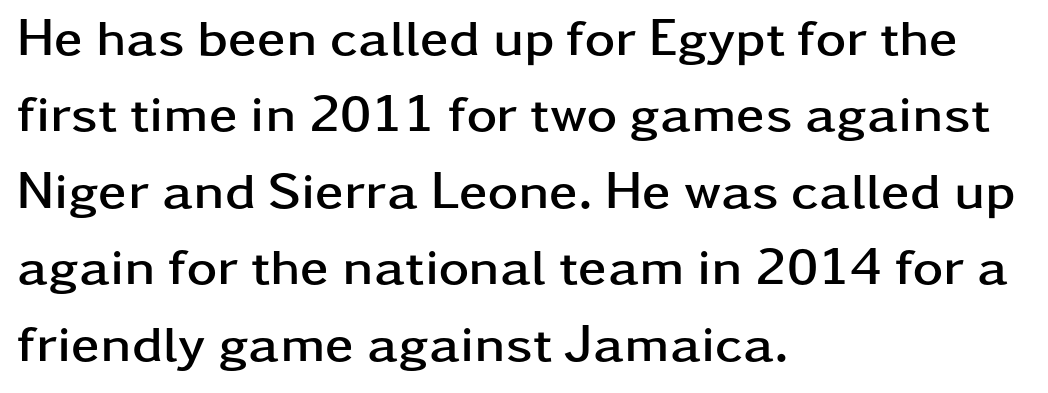
The image shows 52 px semibold, wide sans-serif type, upright; set left-aligned, normal line spacing (1.47x), normal letter spacing, not underlined; low stroke contrast and a medium x-height.
